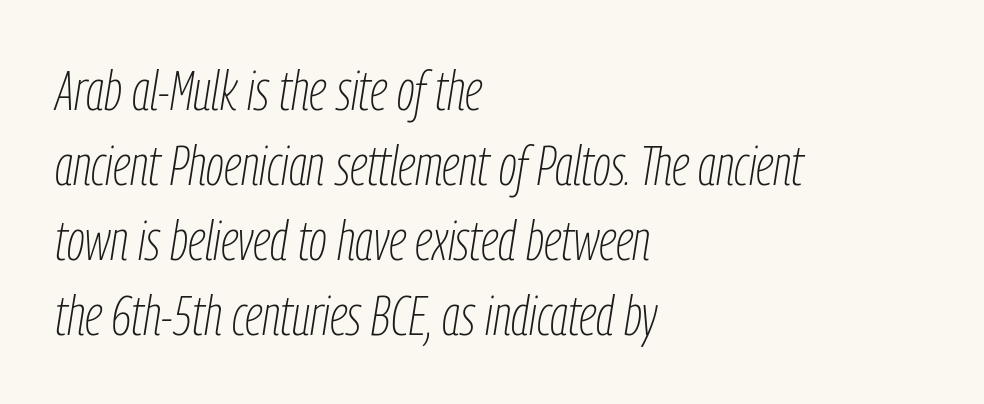
Q: Is the text bold? A: No.
Q: Is the text italic (slanted)? A: Yes, it leans right by about 9 degrees.
Q: Is the text underlined? A: No.
Q: How is the paragraph aligned? A: Left-aligned.
Q: Is the spacing between letters normal or unusually wide? A: Normal.
Q: Is the spacing between lines tight, normal or loose? A: Normal.
Q: Width (condensed, normal, or wide)? A: Condensed.
Q: Stroke contrast? A: Low.
Q: x-height? A: Medium.
Q: Monospaced? A: No.
